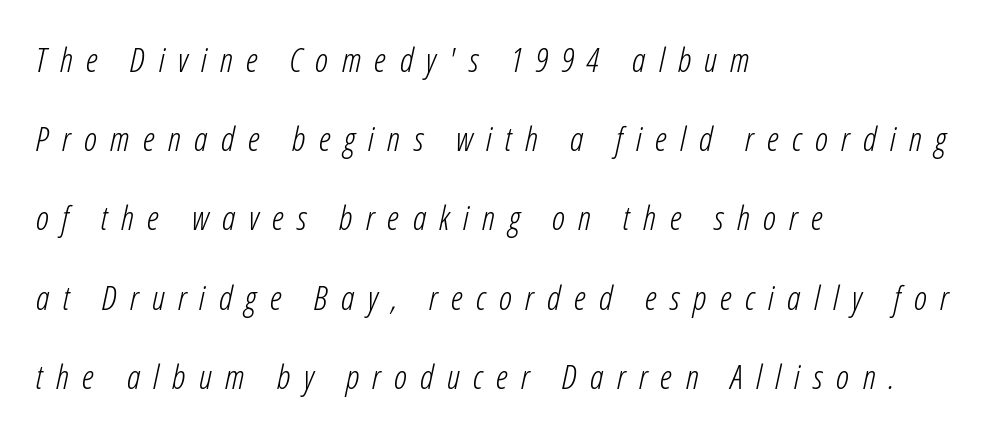
The image shows 34 px light, condensed type, italic (leaning right); set left-aligned, loose line spacing (2.33x), unusually wide letter spacing (+0.39 em), not underlined; low stroke contrast and a medium x-height.
